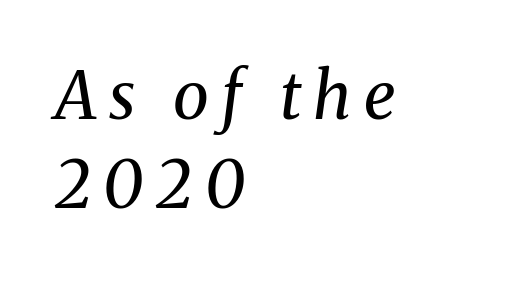
Does the leading feel generous? No, just average. Compared with ordinary roman type, these characters are visibly tilted. Note the varied advance widths — an 'i' is clearly narrower than an 'm'. The paragraph has a hard left edge and a soft right edge. These glyphs show unthickened strokes, regular width or finer.
